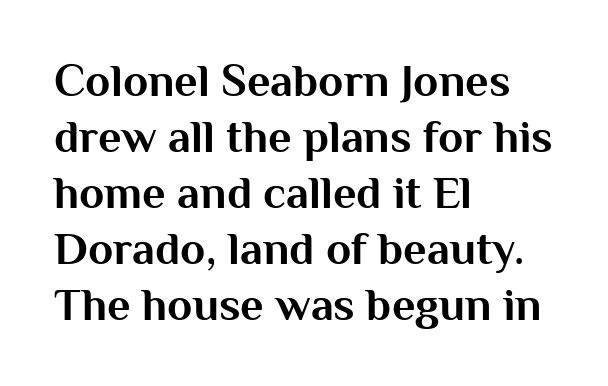
Q: Is the text bold? A: Yes.
Q: Is the text italic (slanted)? A: No, it is upright.
Q: Is the typeface a serif or a sans-serif typeface? A: Sans-serif.
Q: Is the text underlined? A: No.
Q: How is the paragraph aligned? A: Left-aligned.
Q: Is the spacing between letters normal or unusually wide? A: Normal.
Q: Width (condensed, normal, or wide)? A: Normal.
Q: Stroke contrast? A: Medium.
Q: x-height? A: Medium.
Q: Monospaced? A: No.
